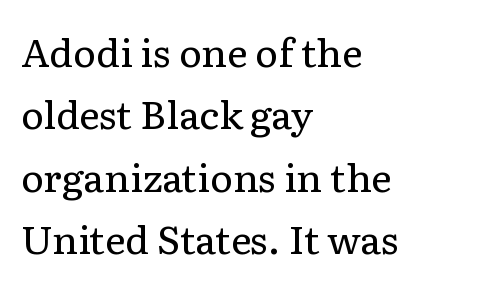
Q: Is the text bold? A: No.
Q: Is the text italic (slanted)? A: No, it is upright.
Q: Is the typeface a serif or a sans-serif typeface? A: Serif.
Q: Is the text underlined? A: No.
Q: How is the paragraph aligned? A: Left-aligned.
Q: Is the spacing between letters normal or unusually wide? A: Normal.
Q: Is the spacing between lines tight, normal or loose? A: Normal.
Q: Width (condensed, normal, or wide)? A: Normal.
Q: Stroke contrast? A: Low.
Q: x-height? A: Medium.
Q: Monospaced? A: No.
